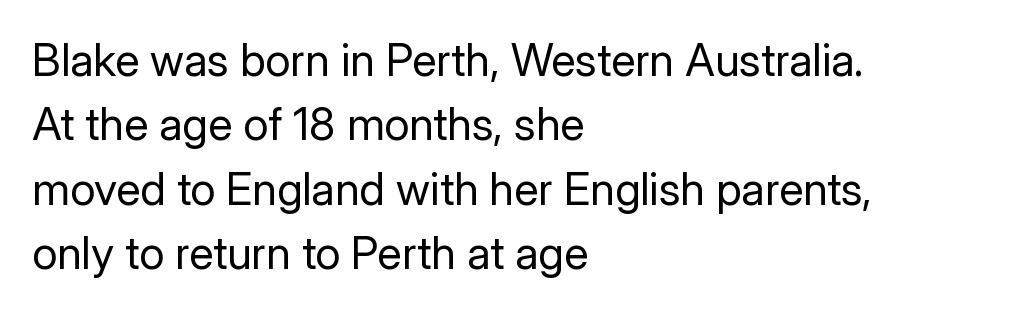
Q: Is the text bold? A: No.
Q: Is the text italic (slanted)? A: No, it is upright.
Q: Is the typeface a serif or a sans-serif typeface? A: Sans-serif.
Q: Is the text underlined? A: No.
Q: How is the paragraph aligned? A: Left-aligned.
Q: Is the spacing between letters normal or unusually wide? A: Normal.
Q: Is the spacing between lines tight, normal or loose? A: Normal.
Q: Width (condensed, normal, or wide)? A: Normal.
Q: Stroke contrast? A: Low.
Q: x-height? A: Medium.
Q: Monospaced? A: No.
